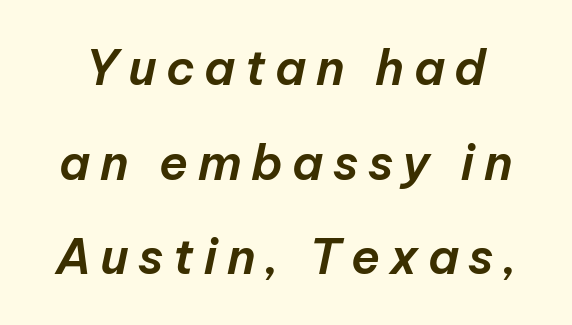
The face used here is proportionally spaced, like ordinary book or web type. Vertical spacing — loose. Descenders are the only things crossing below the line. Here the glyphs are tracked loosely, breaking word shapes into spaced letters. The font's italic variant was chosen for this text.
